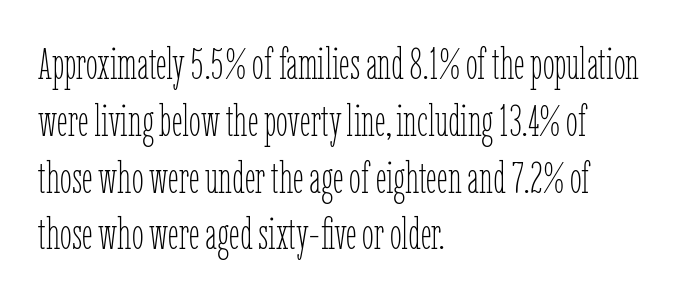
The space directly below the letters is spotless. Each line starts at the same left margin while the right side varies. Normally led — the rows are evenly, conventionally spaced. The typesetting does not lean heavy: it is not bold. If you drew a line through each stem, it would be perfectly vertical.
